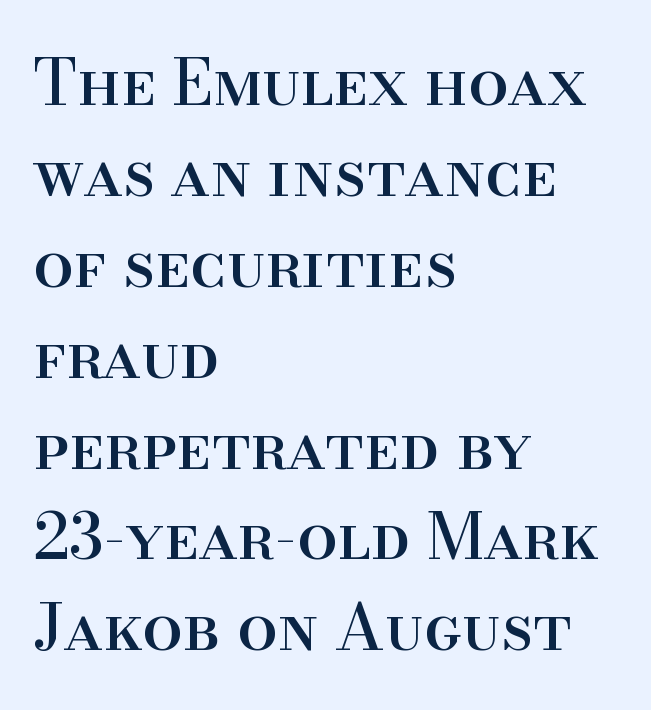
The image shows 64 px serif type, upright; set left-aligned, normal line spacing (1.42x), normal letter spacing, not underlined; high stroke contrast and a small x-height.
